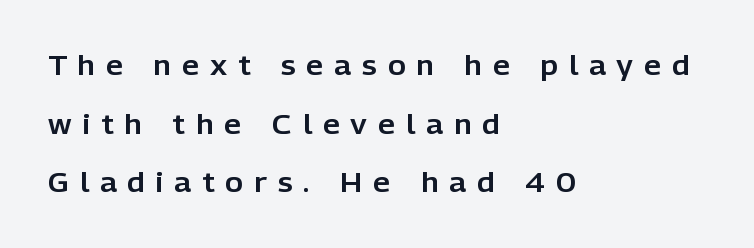
Q: Is the text italic (slanted)? A: No, it is upright.
Q: Is the text underlined? A: No.
Q: How is the paragraph aligned? A: Left-aligned.
Q: Is the spacing between letters normal or unusually wide? A: Unusually wide.
Q: Is the spacing between lines tight, normal or loose? A: Loose.
